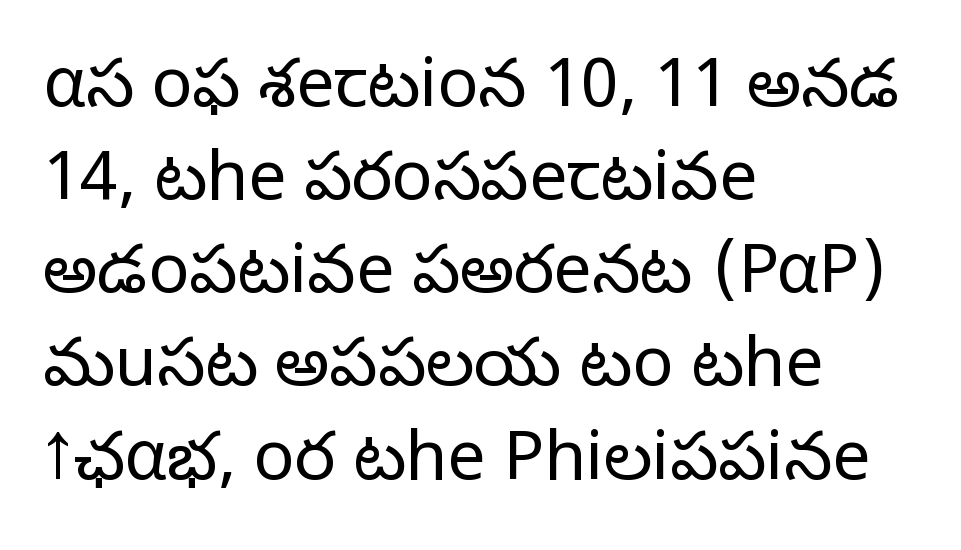
These glyphs show unthickened strokes, regular width or finer. The type sits square on the baseline with zero lean. This sample uses a sans-serif face. The words here are not underlined.
